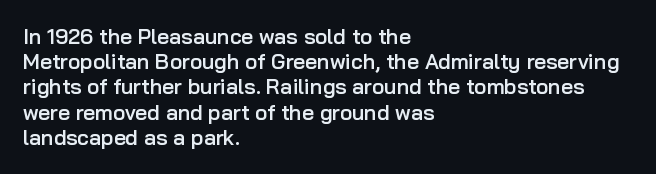
The image shows 21 px text type, upright; set left-aligned, line spacing 1.2x, normal letter spacing, not underlined.
